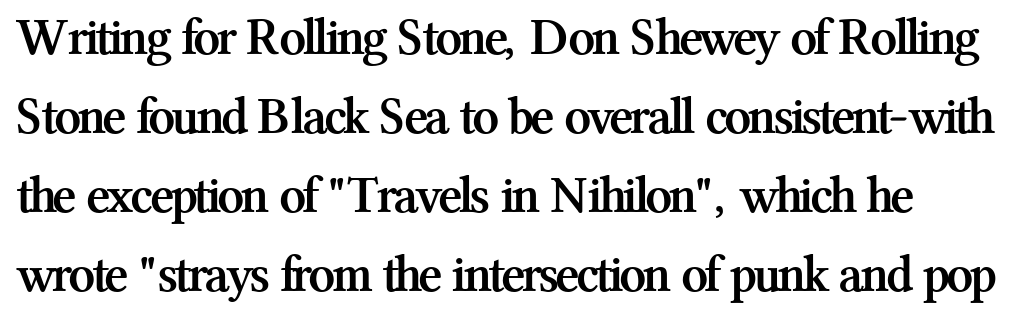
Q: Is the text bold? A: Yes.
Q: Is the text italic (slanted)? A: No, it is upright.
Q: Is the typeface a serif or a sans-serif typeface? A: Serif.
Q: Is the text underlined? A: No.
Q: Is the spacing between letters normal or unusually wide? A: Normal.
Q: Is the spacing between lines tight, normal or loose? A: Normal.
Q: Width (condensed, normal, or wide)? A: Normal.
Q: Stroke contrast? A: Medium.
Q: x-height? A: Medium.
Q: Monospaced? A: No.
